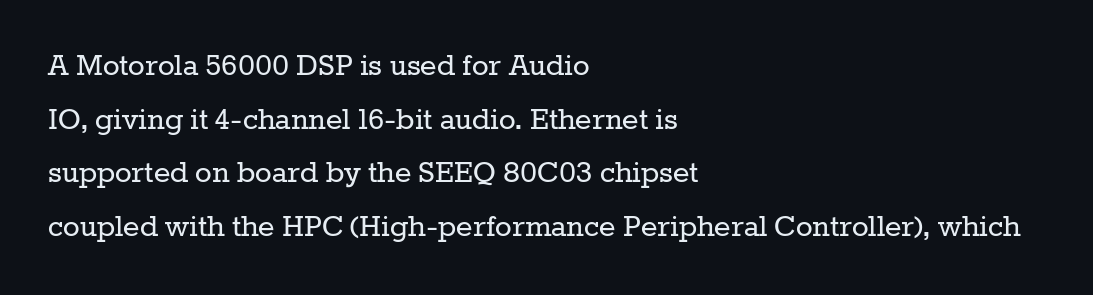
Q: Is the text bold? A: No.
Q: Is the text italic (slanted)? A: No, it is upright.
Q: Is the typeface a serif or a sans-serif typeface? A: Serif.
Q: Is the text underlined? A: No.
Q: How is the paragraph aligned? A: Left-aligned.
Q: Is the spacing between letters normal or unusually wide? A: Normal.
Q: Is the spacing between lines tight, normal or loose? A: Normal.
Q: Width (condensed, normal, or wide)? A: Normal.
Q: Stroke contrast? A: Low.
Q: x-height? A: Medium.
Q: Monospaced? A: No.
